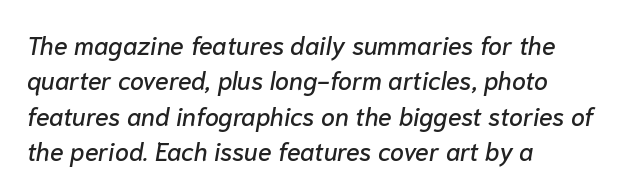
The image shows 25 px text type, italic (leaning right); set left-aligned, normal line spacing (1.42x), normal letter spacing, not underlined.
